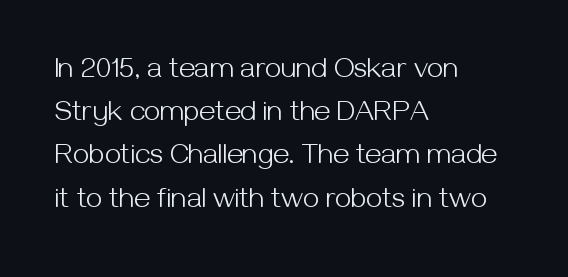
Q: Is the text bold? A: No.
Q: Is the text italic (slanted)? A: No, it is upright.
Q: Is the typeface a serif or a sans-serif typeface? A: Sans-serif.
Q: Is the text underlined? A: No.
Q: How is the paragraph aligned? A: Left-aligned.
Q: Is the spacing between letters normal or unusually wide? A: Normal.
Q: Is the spacing between lines tight, normal or loose? A: Normal.
Q: Width (condensed, normal, or wide)? A: Normal.
Q: Stroke contrast? A: Medium.
Q: x-height? A: Medium.
Q: Monospaced? A: No.
